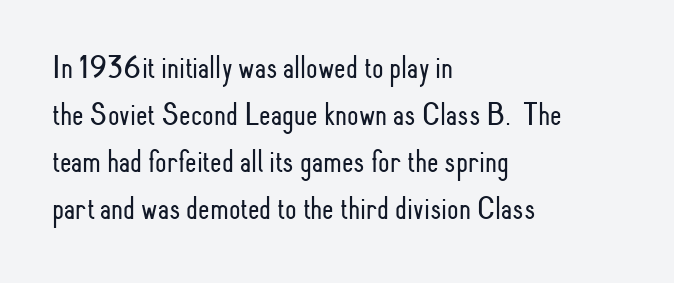
Q: Is the text bold? A: No.
Q: Is the text italic (slanted)? A: No, it is upright.
Q: Is the typeface a serif or a sans-serif typeface? A: Sans-serif.
Q: Is the text underlined? A: No.
Q: How is the paragraph aligned? A: Left-aligned.
Q: Is the spacing between letters normal or unusually wide? A: Normal.
Q: Is the spacing between lines tight, normal or loose? A: Normal.
Q: Width (condensed, normal, or wide)? A: Condensed.
Q: Stroke contrast? A: Low.
Q: x-height? A: Small.
Q: Monospaced? A: No.
